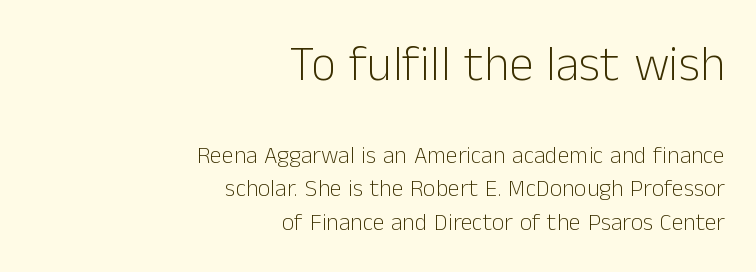
The image shows 49 px light sans-serif type, upright; set right-aligned, normal line spacing (1.4x), normal letter spacing, not underlined; the first (top) block is 2.04x larger; low stroke contrast and a medium x-height.
